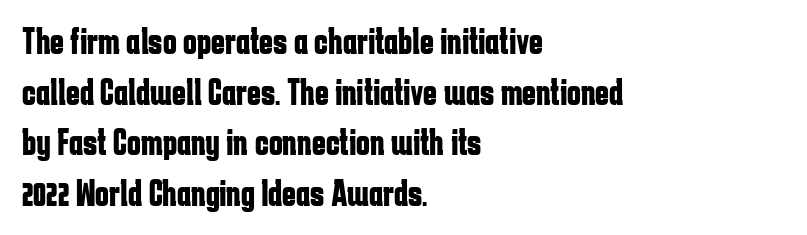
The image shows 37 px bold, condensed sans-serif type, upright; set left-aligned, normal line spacing (1.37x), normal letter spacing, not underlined; low stroke contrast and a medium x-height.
